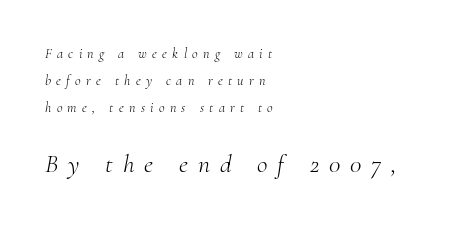
The image shows 26 px text type, italic (leaning right); set left-aligned, loose line spacing (1.93x), unusually wide letter spacing (+0.38 em), not underlined; the second (bottom) block is 1.86x larger.
